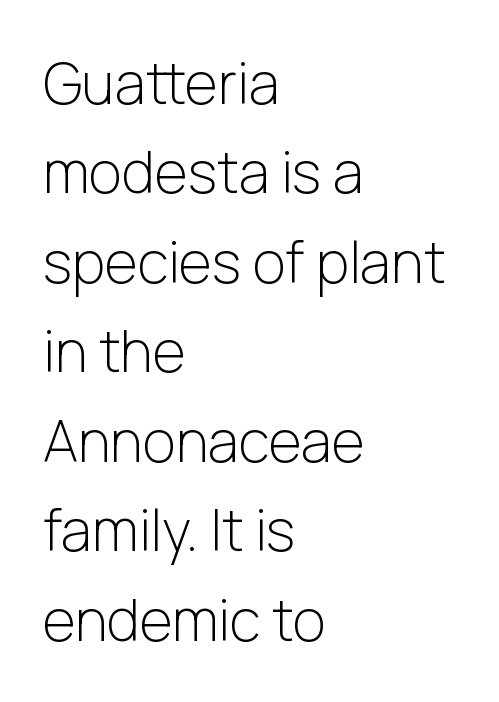
Q: Is the text bold? A: No.
Q: Is the text italic (slanted)? A: No, it is upright.
Q: Is the typeface a serif or a sans-serif typeface? A: Sans-serif.
Q: Is the text underlined? A: No.
Q: How is the paragraph aligned? A: Left-aligned.
Q: Is the spacing between letters normal or unusually wide? A: Normal.
Q: Is the spacing between lines tight, normal or loose? A: Normal.
Q: Width (condensed, normal, or wide)? A: Normal.
Q: Stroke contrast? A: Low.
Q: x-height? A: Medium.
Q: Monospaced? A: No.
